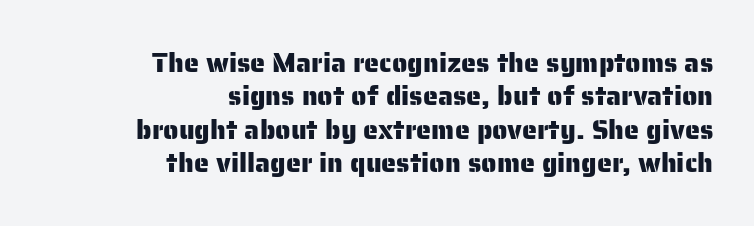
Q: Is the text italic (slanted)? A: No, it is upright.
Q: Is the text underlined? A: No.
Q: How is the paragraph aligned? A: Right-aligned.
Q: Is the spacing between letters normal or unusually wide? A: Normal.
